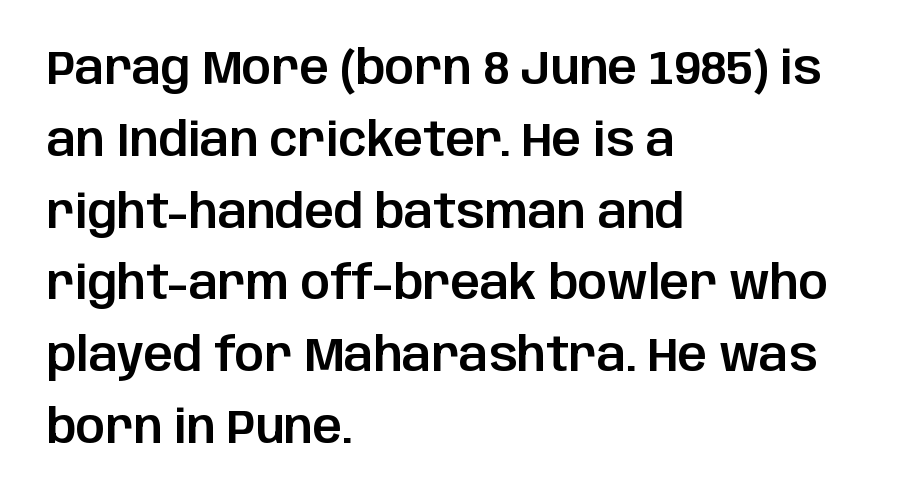
No extra tracking has been applied to these lines. Notice how descenders clear the ascenders below comfortably — that's standard leading. The axis of the letterforms is exactly vertical. The setting favours the left margin, as ordinary paragraphs usually do. These lines are rendered in a variable-pitch font. Nobody drew a line under any word here.
